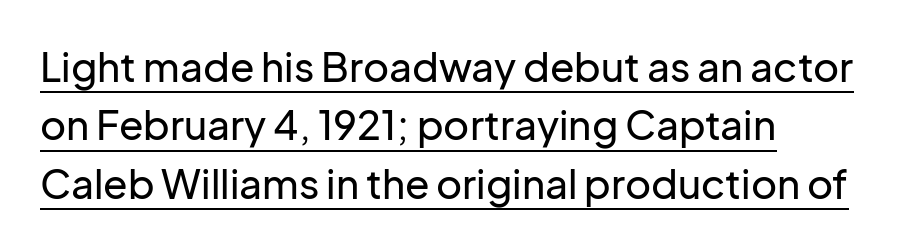
The image shows 40 px sans-serif type, upright; set left-aligned, normal line spacing (1.46x), normal letter spacing, underlined; low stroke contrast and a medium x-height.
